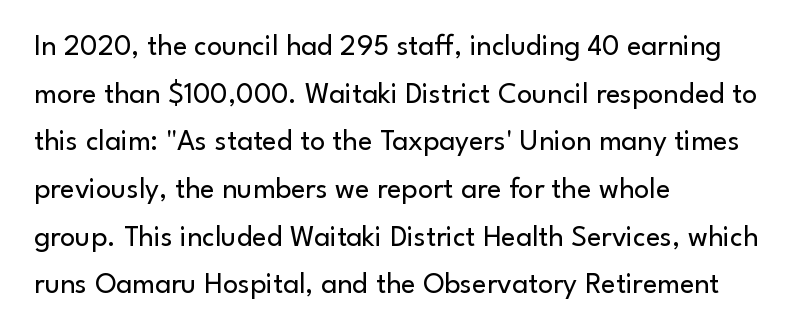
{"serif": "no", "italic": "no", "bold": "no", "weight": "regular", "width": "normal", "stroke_contrast": "low", "x_height": "small", "monospaced": "no", "underline": "no", "align": "left", "line_spacing": "normal", "line_spacing_ratio": 1.59, "letter_spacing": "normal", "letter_spacing_em": 0.0, "glyph_px": 30}
